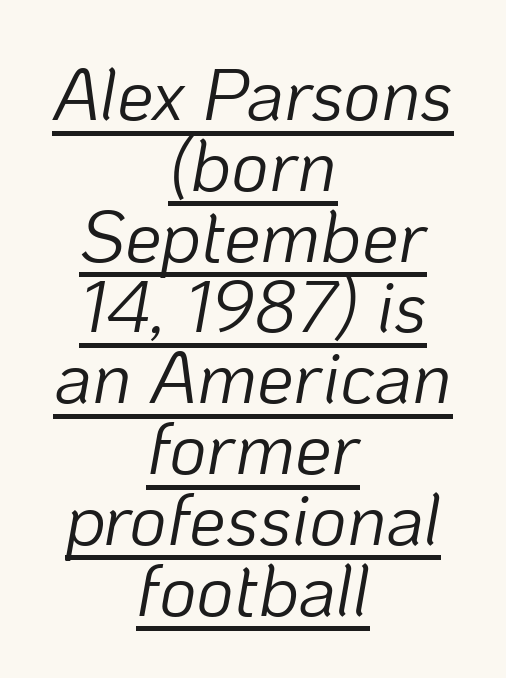
{"italic": "yes", "lean": "right", "slant_degrees": 10, "bold": "no", "weight": "light", "width": "normal", "stroke_contrast": "low", "x_height": "medium", "monospaced": "no", "underline": "yes", "align": "center", "line_spacing": "tight", "line_spacing_ratio": 0.97, "letter_spacing": "normal", "letter_spacing_em": 0.0, "glyph_px": 73}
